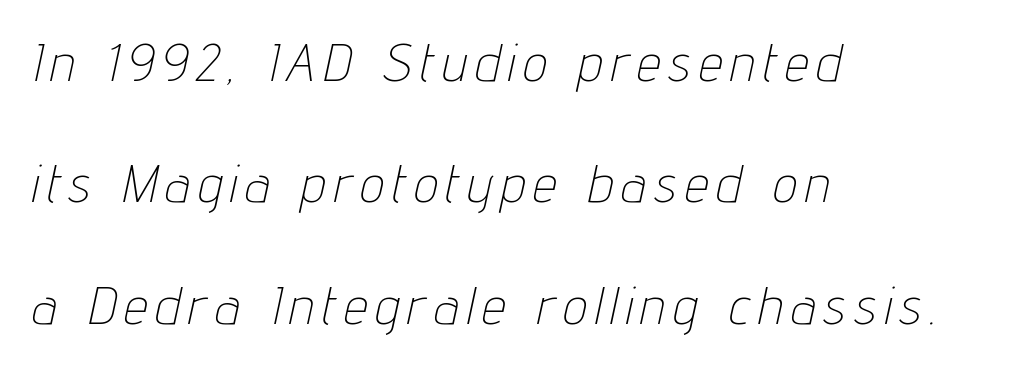
Q: Is the text bold? A: No.
Q: Is the text italic (slanted)? A: Yes, it leans right by about 12 degrees.
Q: Is the text underlined? A: No.
Q: How is the paragraph aligned? A: Left-aligned.
Q: Is the spacing between lines tight, normal or loose? A: Loose.
Q: Width (condensed, normal, or wide)? A: Condensed.
Q: Stroke contrast? A: Low.
Q: x-height? A: Medium.
Q: Monospaced? A: No.
